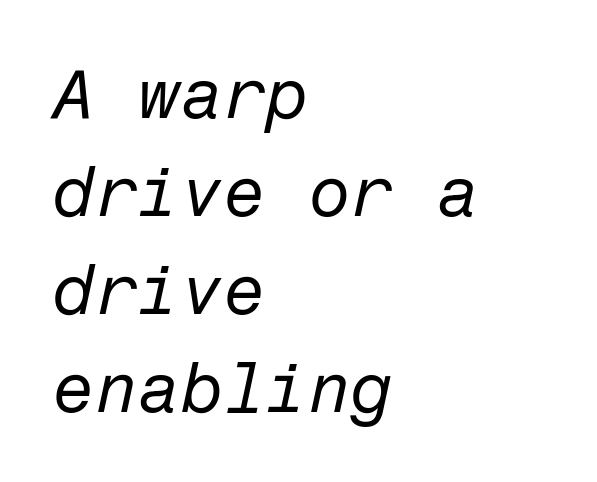
The image shows 69 px regular-weight type, italic (leaning right); set left-aligned, normal line spacing (1.42x), normal letter spacing, not underlined; low stroke contrast and a medium x-height.
